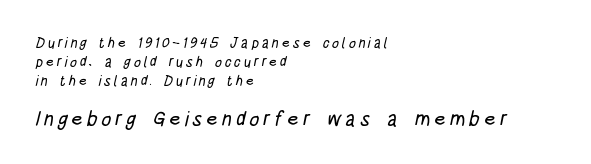
{"underline": "no", "align": "left", "line_spacing": "normal", "line_spacing_ratio": 1.37, "larger_block": "second", "size_ratio": 1.43, "glyph_px": 20}
